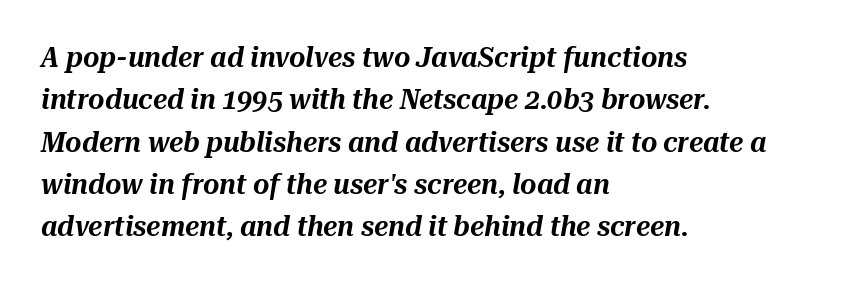
The image shows 28 px text type, italic (leaning right); set left-aligned, normal line spacing (1.51x), normal letter spacing, not underlined; medium stroke contrast and a medium x-height.
